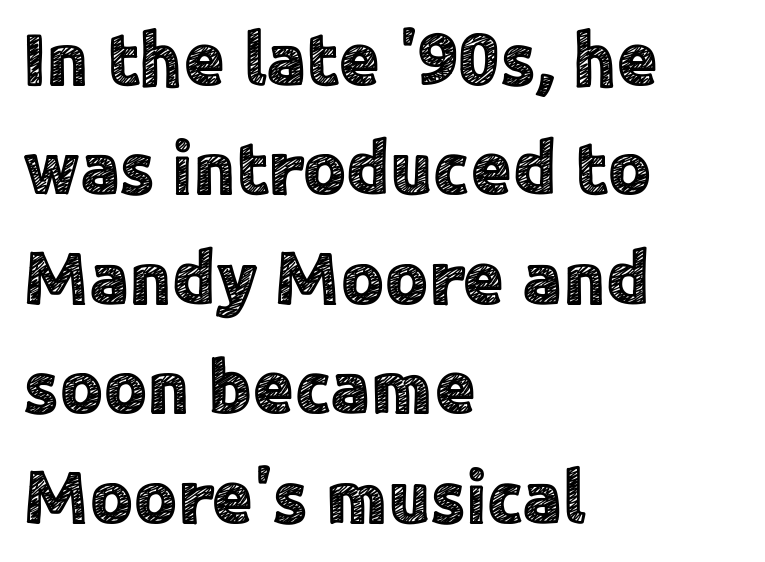
{"serif": "no", "italic": "no", "width": "normal", "x_height": "medium", "monospaced": "no", "underline": "no", "align": "left", "line_spacing": "normal", "line_spacing_ratio": 1.46, "letter_spacing": "normal", "letter_spacing_em": 0.0, "glyph_px": 75}
